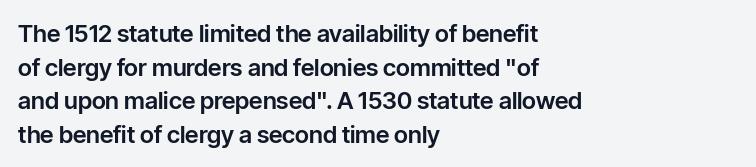
The image shows 24 px text type, upright; set left-aligned, normal line spacing (1.4x), normal letter spacing, not underlined.
